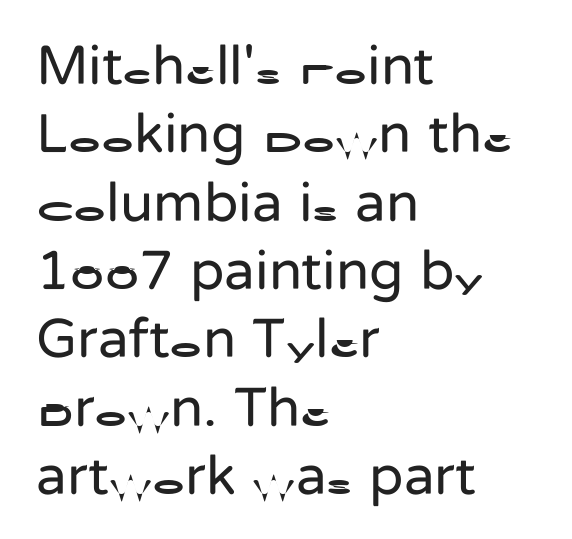
{"serif": "no", "italic": "no", "bold": "no", "weight": "regular", "width": "normal", "stroke_contrast": "low", "x_height": "medium", "monospaced": "no", "underline": "no", "align": "left", "line_spacing_ratio": 1.22, "letter_spacing": "normal", "letter_spacing_em": 0.0, "glyph_px": 56}
